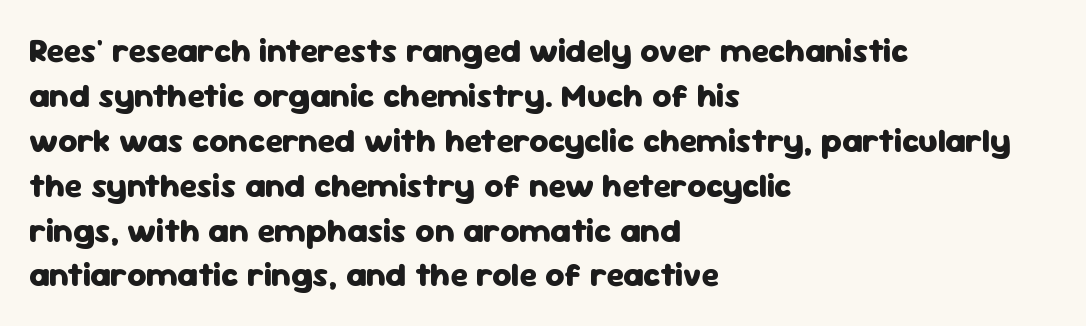
{"serif": "no", "italic": "no", "bold": "yes", "weight": "heavy", "width": "normal", "stroke_contrast": "low", "x_height": "medium", "monospaced": "no", "underline": "no", "align": "left", "line_spacing": "normal", "line_spacing_ratio": 1.36, "letter_spacing": "normal", "letter_spacing_em": 0.0, "glyph_px": 33}
